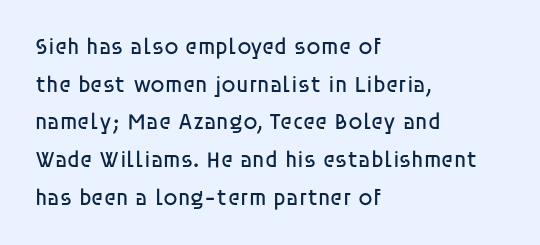
The rendering anchors every line to the left-hand side. Rendered with straight, roman letterforms. Stem width sits at or under what a default text font uses. Tracking here is standard; glyphs follow each other at the usual distance. Bare-footed words on every line.
